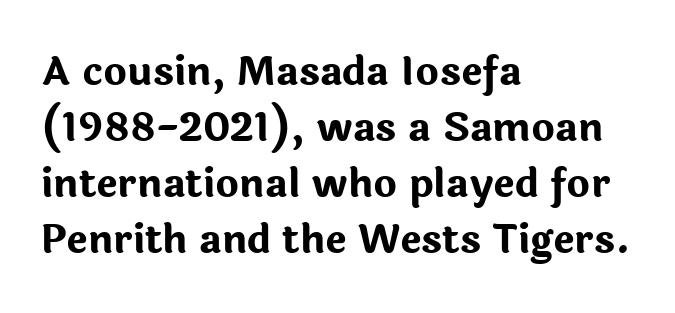
{"serif": "no", "italic": "no", "bold": "yes", "weight": "bold", "width": "normal", "stroke_contrast": "low", "x_height": "medium", "monospaced": "no", "underline": "no", "align": "left", "line_spacing": "normal", "line_spacing_ratio": 1.4, "letter_spacing": "normal", "letter_spacing_em": 0.0, "glyph_px": 40}
